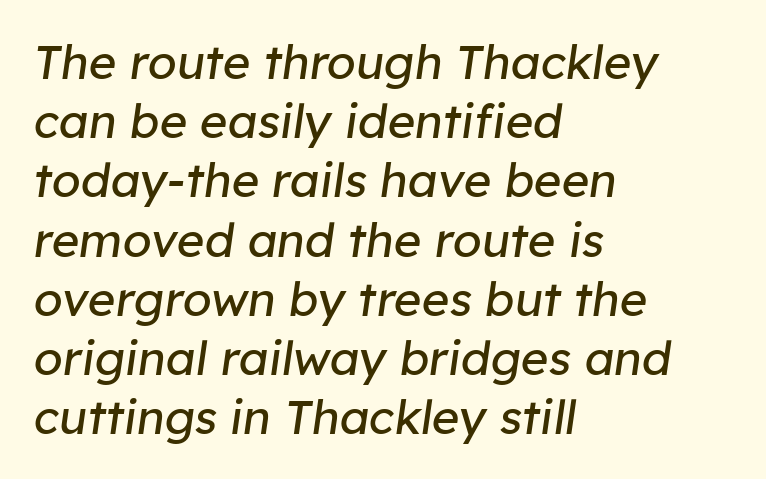
Yep, that's italic — everything's leaning. Stem width sits at or under what a default text font uses. The compositor pushed each line to the left boundary. The rendering uses natural spacing where letterforms have individual widths.
